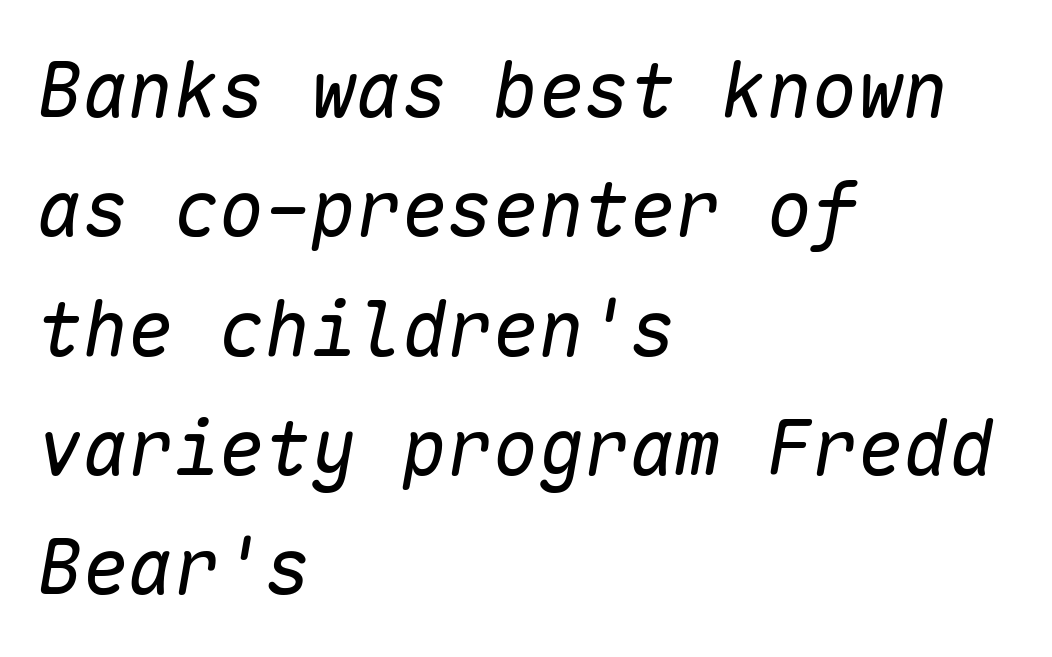
Here the glyphs are tracked normally, forming tight word shapes. Looking at the ascenders, they clearly lean. Any mark beneath the type? The region is blank. These lines are rendered in a fixed-pitch font. Letters have the restrained weight of plain body copy at most.
